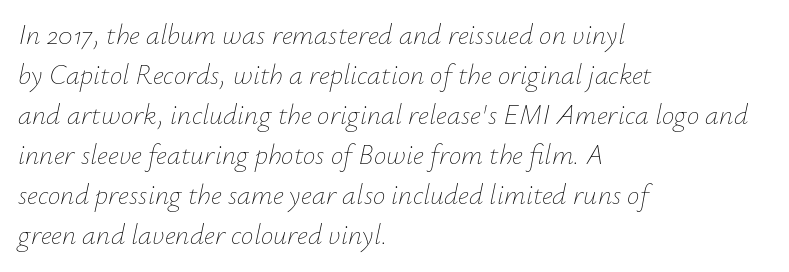
Q: Is the text bold? A: No.
Q: Is the text italic (slanted)? A: Yes, it leans right by about 12 degrees.
Q: Is the text underlined? A: No.
Q: How is the paragraph aligned? A: Left-aligned.
Q: Is the spacing between letters normal or unusually wide? A: Normal.
Q: Is the spacing between lines tight, normal or loose? A: Normal.
Q: Width (condensed, normal, or wide)? A: Normal.
Q: Stroke contrast? A: Low.
Q: x-height? A: Small.
Q: Monospaced? A: No.
